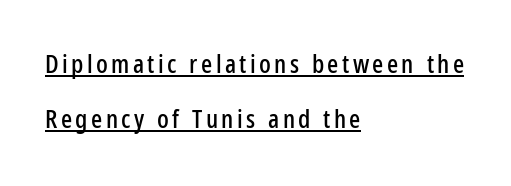
The image shows 26 px text type, upright; set left-aligned, loose line spacing (2.13x), underlined.
